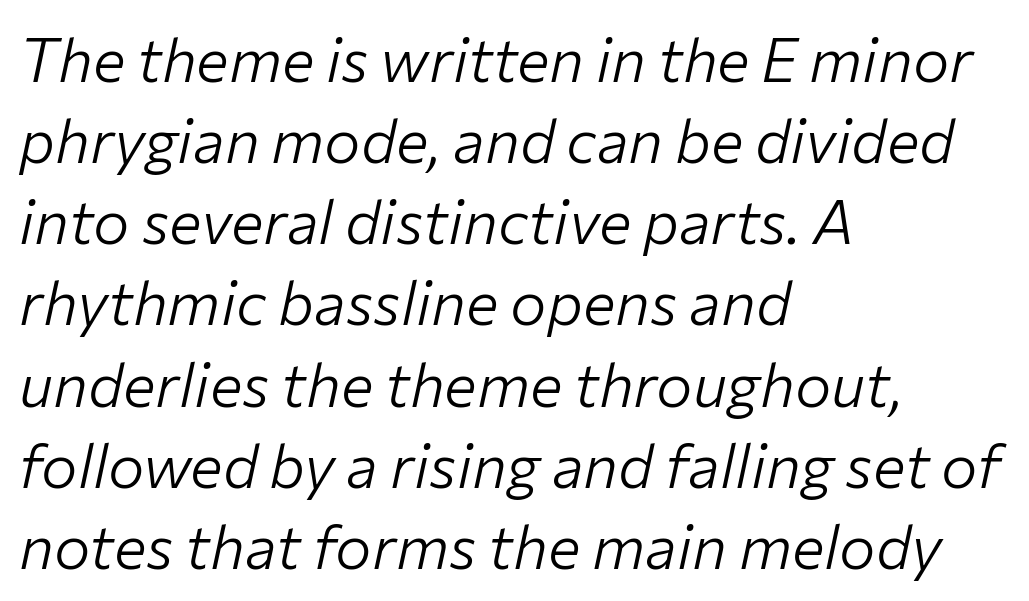
Honestly, the row spacing looks completely unremarkable. The passage shown is not bold in any degree. In CSS terms this would be text-align: left. Character widths vary here, with narrow letters taking less room than wide ones.
